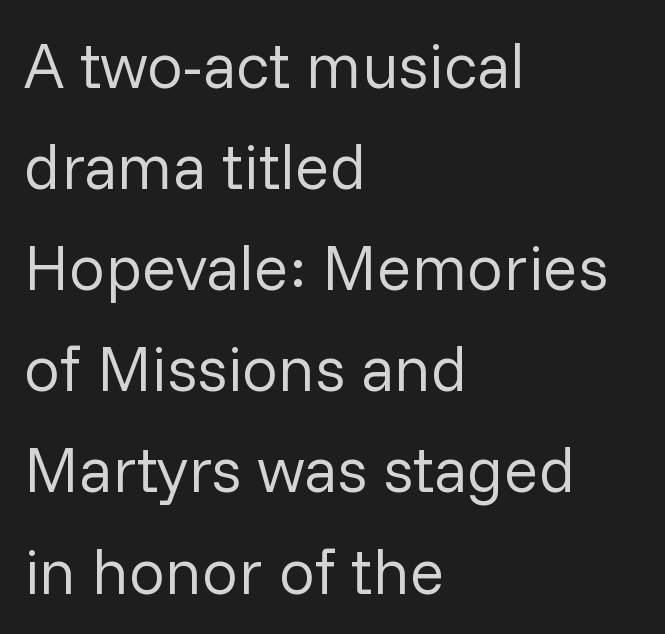
The image shows 64 px regular-weight sans-serif type, upright; set left-aligned, normal line spacing (1.58x), normal letter spacing, not underlined; low stroke contrast and a medium x-height.
